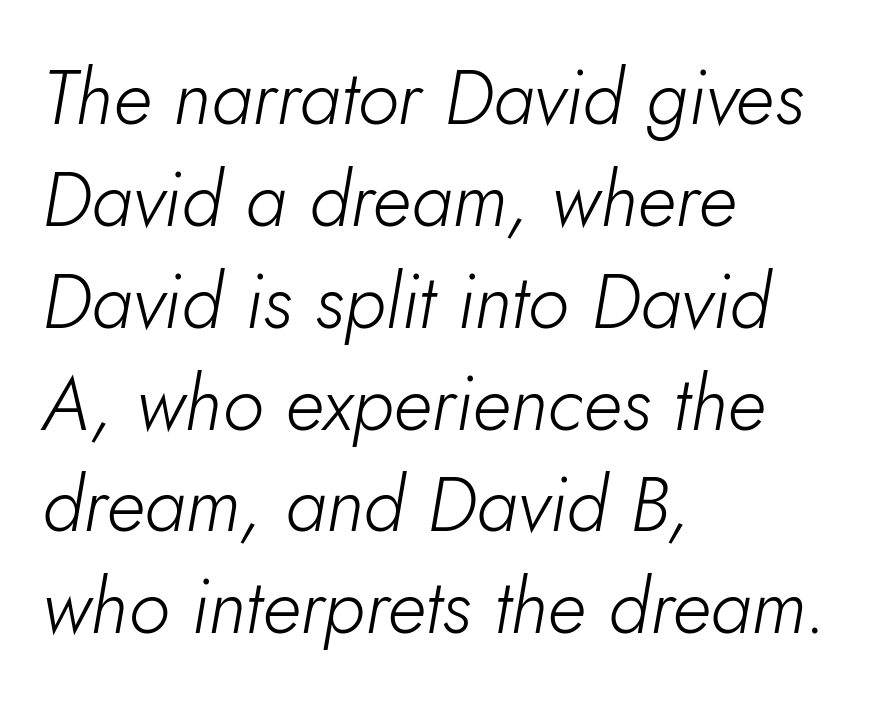
The image shows 76 px light type, italic (leaning right); set left-aligned, normal line spacing (1.34x), normal letter spacing, not underlined; low stroke contrast and a small x-height.
